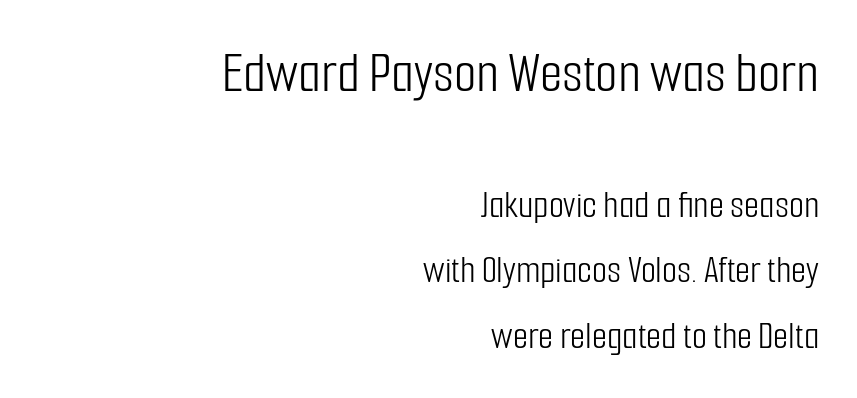
Q: Is the text bold? A: No.
Q: Is the text italic (slanted)? A: No, it is upright.
Q: Is the typeface a serif or a sans-serif typeface? A: Sans-serif.
Q: Is the text underlined? A: No.
Q: How is the paragraph aligned? A: Right-aligned.
Q: Is the spacing between letters normal or unusually wide? A: Normal.
Q: Is the spacing between lines tight, normal or loose? A: Normal.
Q: Which block of text is set in a larger size, the first (top) or the second (bottom)? A: The first (top) one.
Q: Width (condensed, normal, or wide)? A: Condensed.
Q: Stroke contrast? A: Low.
Q: x-height? A: Medium.
Q: Monospaced? A: No.
